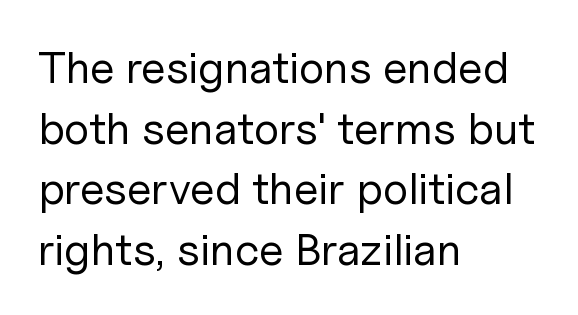
The image shows 45 px regular-weight sans-serif type, upright; set left-aligned, normal line spacing (1.35x), normal letter spacing, not underlined; low stroke contrast and a medium x-height.
